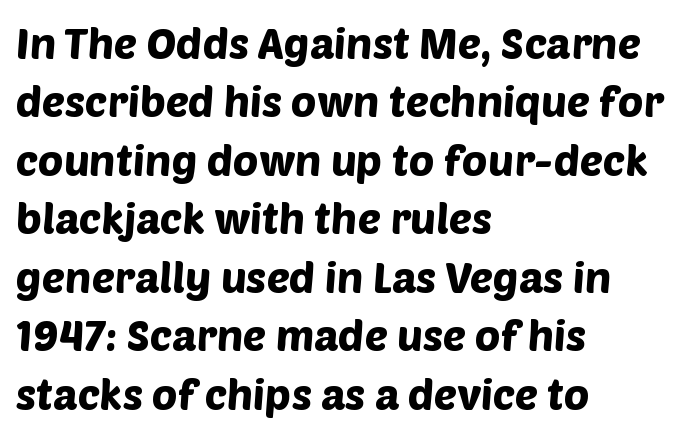
{"serif": "no", "width": "normal", "stroke_contrast": "low", "x_height": "large", "monospaced": "no", "underline": "no", "align": "left", "line_spacing": "normal", "line_spacing_ratio": 1.36, "letter_spacing": "normal", "letter_spacing_em": 0.0, "glyph_px": 43}
